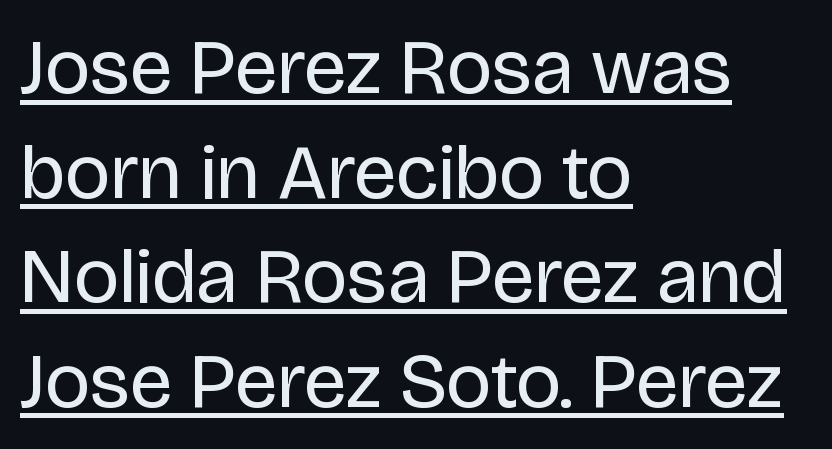
Q: Is the text bold? A: No.
Q: Is the text italic (slanted)? A: No, it is upright.
Q: Is the typeface a serif or a sans-serif typeface? A: Sans-serif.
Q: Is the text underlined? A: Yes.
Q: How is the paragraph aligned? A: Left-aligned.
Q: Is the spacing between letters normal or unusually wide? A: Normal.
Q: Is the spacing between lines tight, normal or loose? A: Normal.
Q: Width (condensed, normal, or wide)? A: Normal.
Q: Stroke contrast? A: Low.
Q: x-height? A: Large.
Q: Monospaced? A: No.
